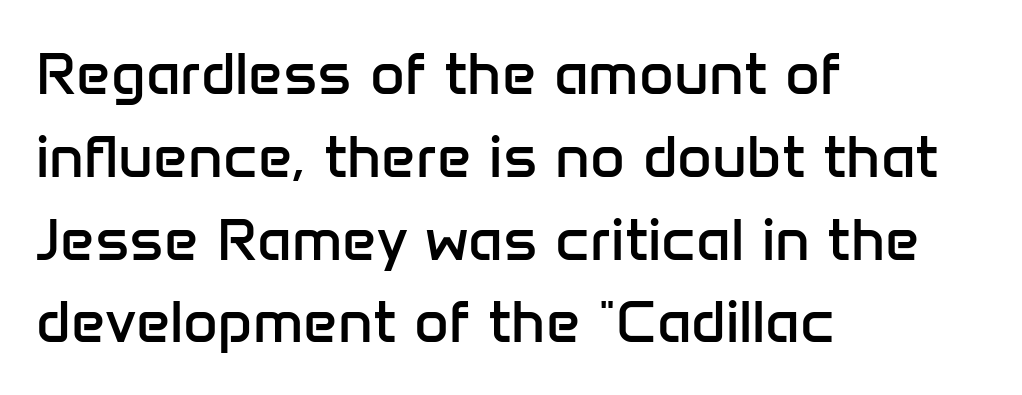
The image shows 60 px regular-weight sans-serif type, upright; set left-aligned, normal line spacing (1.38x), normal letter spacing, not underlined; low stroke contrast and a medium x-height.
